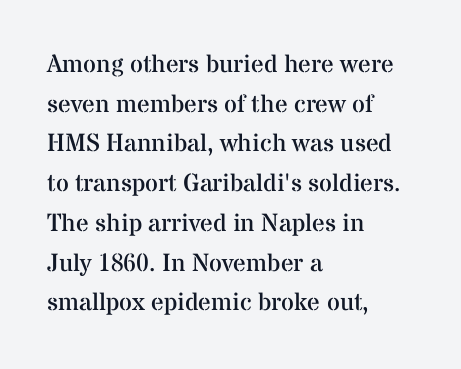
{"italic": "no", "bold": "no", "underline": "no", "align": "left", "line_spacing": "normal", "line_spacing_ratio": 1.59, "letter_spacing": "normal", "letter_spacing_em": 0.0, "glyph_px": 25}
